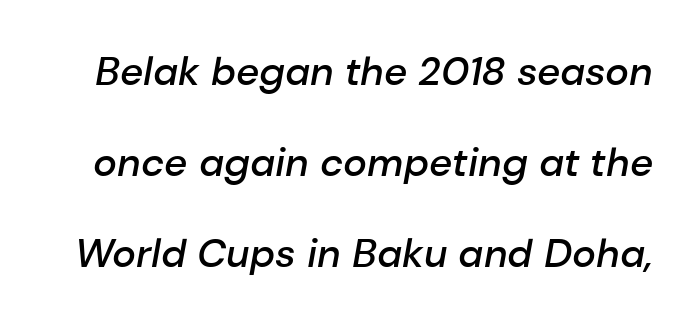
The image shows 40 px semibold type, italic (leaning right); set loose line spacing (2.28x), normal letter spacing, not underlined; low stroke contrast and a medium x-height.
